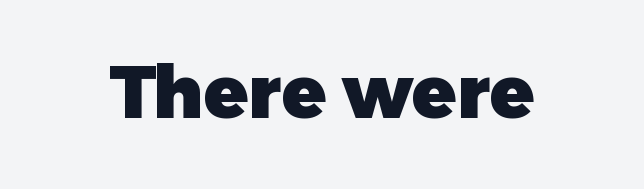
The image shows 73 px heavy sans-serif type, upright; set normal letter spacing, not underlined; low stroke contrast and a medium x-height.
